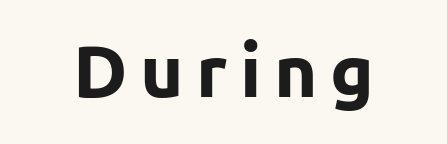
{"serif": "no", "italic": "no", "bold": "yes", "weight": "bold", "width": "normal", "stroke_contrast": "low", "x_height": "medium", "monospaced": "no", "underline": "no", "glyph_px": 74}
